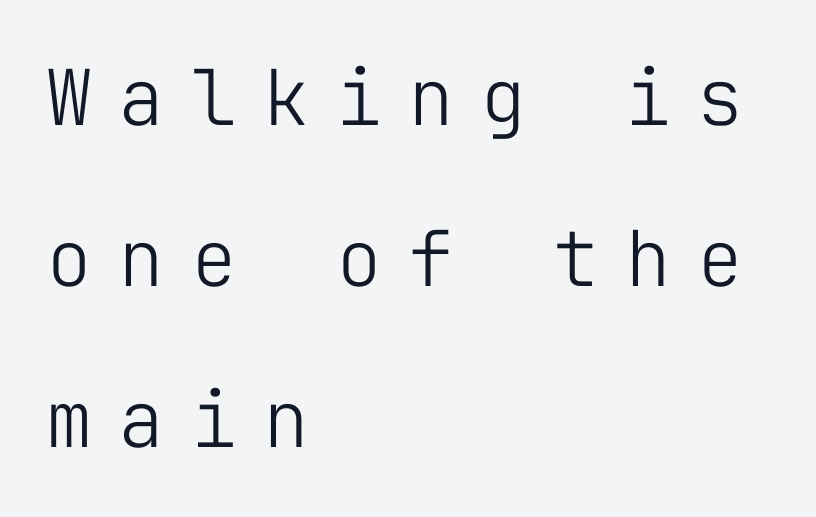
The tracking jumps out immediately: characters are airy and widely separated. Each letter, wide or thin by design, is forced into the same width here. The lines are quadded left. Tall strokes in this sample are plumb rather than angled.
